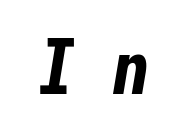
The gap between lines stays unmarked. Look at the stroke-to-counter ratio: heavy, a bold. These lines were composed using italics. Do the characters align in a grid? Yes, the font is monospaced.
